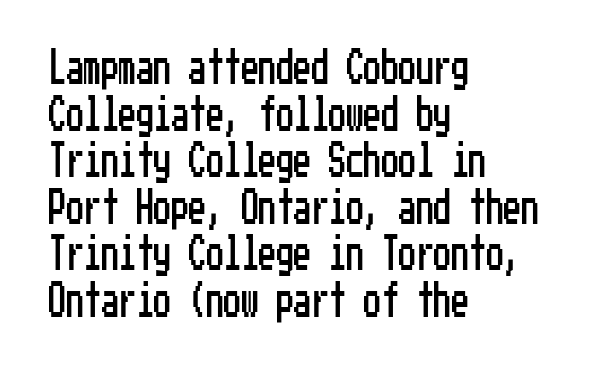
{"serif": "no", "italic": "no", "width": "condensed", "stroke_contrast": "low", "x_height": "medium", "underline": "no", "align": "left", "line_spacing": "normal", "line_spacing_ratio": 1.33, "letter_spacing": "normal", "letter_spacing_em": 0.0, "glyph_px": 35}
